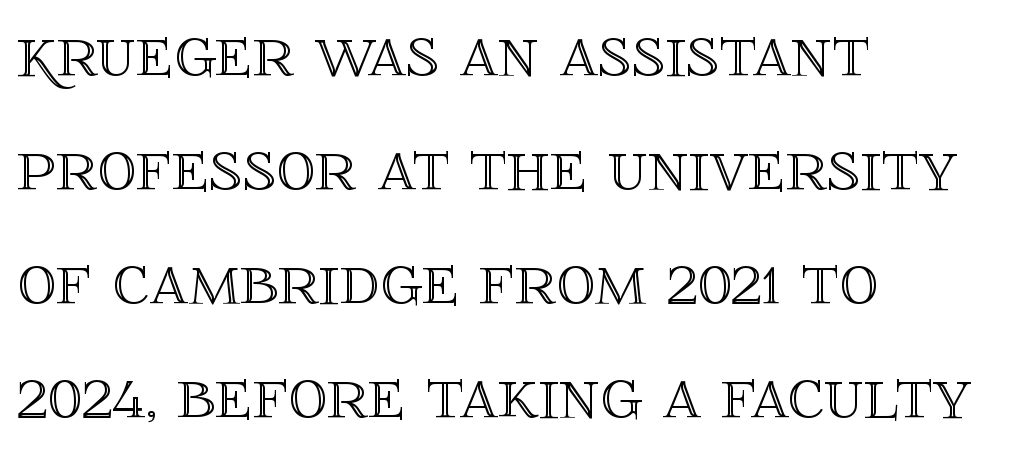
Varying glyph widths throughout — classic text-font behaviour. Only glyphs here, with clear space below each row. There is no visible air inserted between adjacent glyphs. How would I describe the line gaps? Plain and ordinary.
